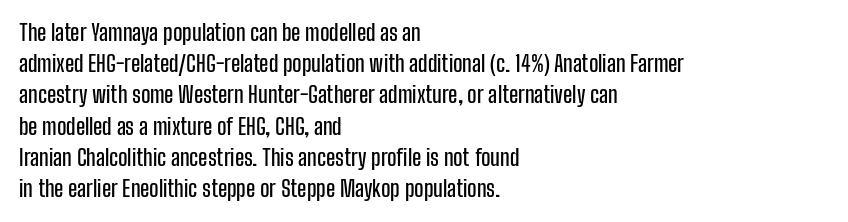
Nope, not italic — everything's standing straight. You could call the tracking neutral — neither tight nor loose. Descenders hang freely into open space. Vertical spacing — default. The compositor pushed each line to the left boundary.
